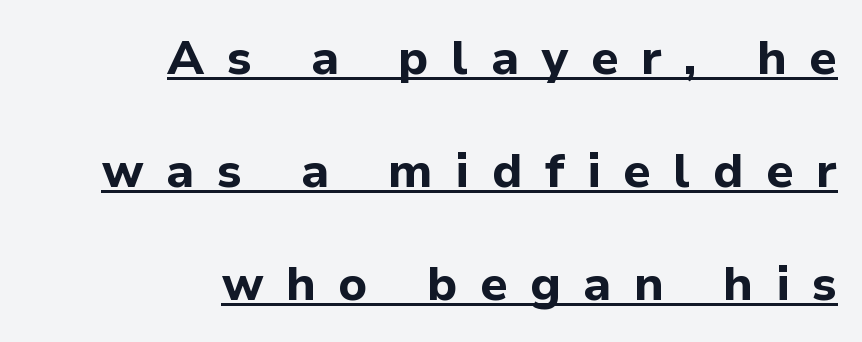
{"serif": "no", "italic": "no", "bold": "yes", "weight": "bold", "width": "normal", "stroke_contrast": "low", "x_height": "medium", "monospaced": "no", "underline": "yes", "align": "right", "line_spacing": "loose", "line_spacing_ratio": 2.35, "letter_spacing": "wide", "letter_spacing_em": 0.47, "glyph_px": 48}
